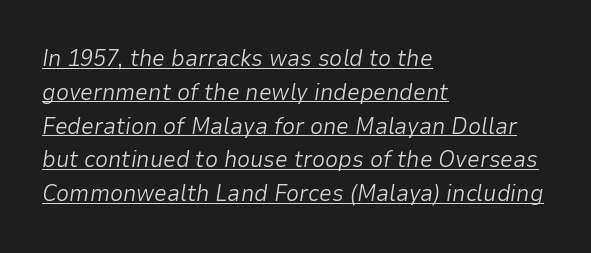
Q: Is the text bold? A: No.
Q: Is the text italic (slanted)? A: Yes, it leans right by about 9 degrees.
Q: Is the text underlined? A: Yes.
Q: How is the paragraph aligned? A: Left-aligned.
Q: Is the spacing between letters normal or unusually wide? A: Normal.
Q: Is the spacing between lines tight, normal or loose? A: Normal.
